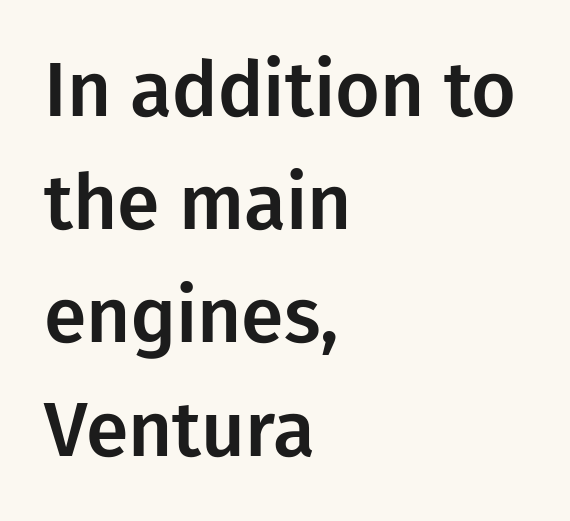
The image shows 77 px sans-serif type, upright; set left-aligned, normal line spacing (1.47x), normal letter spacing, not underlined; low stroke contrast and a medium x-height.
